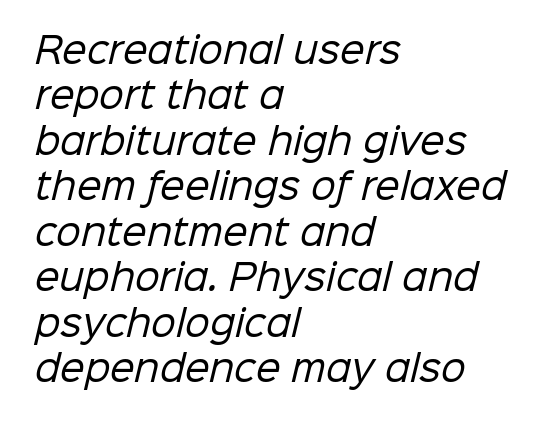
Q: Is the text bold? A: No.
Q: Is the typeface a serif or a sans-serif typeface? A: Sans-serif.
Q: Is the text underlined? A: No.
Q: How is the paragraph aligned? A: Left-aligned.
Q: Is the spacing between letters normal or unusually wide? A: Normal.
Q: Is the spacing between lines tight, normal or loose? A: Normal.
Q: Width (condensed, normal, or wide)? A: Normal.
Q: Stroke contrast? A: Low.
Q: x-height? A: Medium.
Q: Monospaced? A: No.
